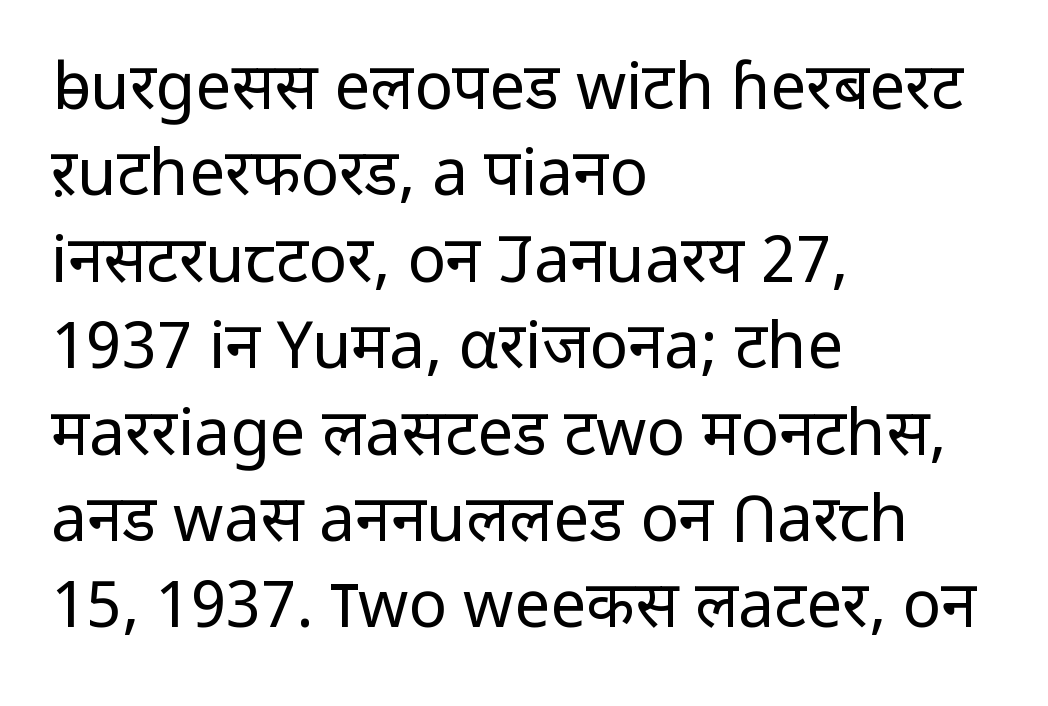
The image shows 64 px regular-weight sans-serif type, upright; set left-aligned, normal line spacing (1.35x), normal letter spacing, not underlined; low stroke contrast and a medium x-height.
